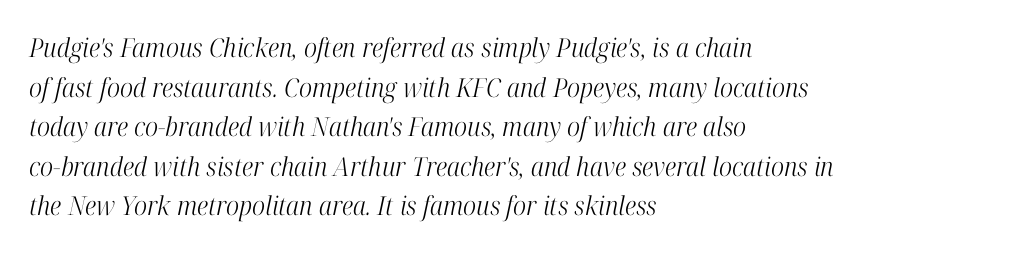
The image shows 26 px text type, italic (leaning right); set left-aligned, normal line spacing (1.52x), normal letter spacing, not underlined.
